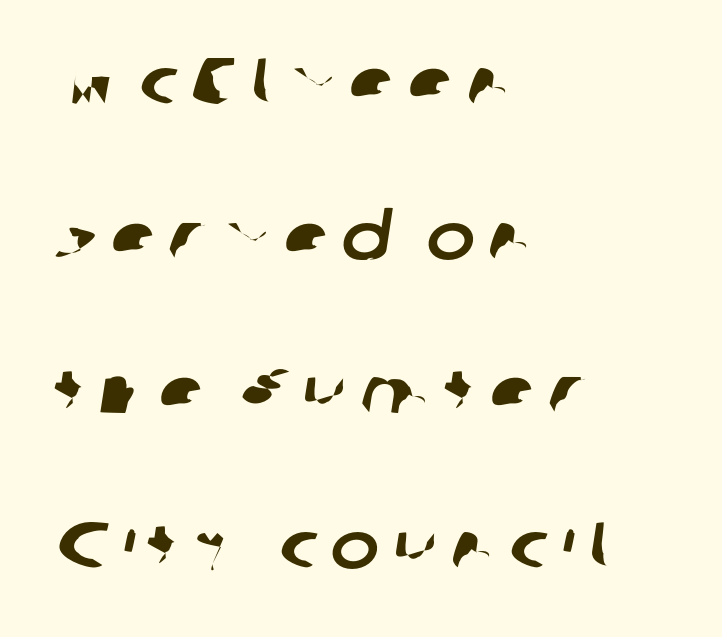
The image shows 65 px sans-serif type; set left-aligned, loose line spacing (2.38x), unusually wide letter spacing (+0.21 em), not underlined; low stroke contrast and a medium x-height.
